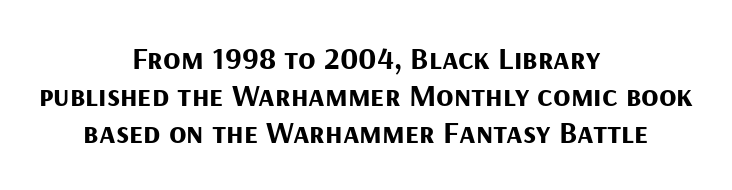
The image shows 32 px bold sans-serif type, upright; set centered, line spacing 1.16x, normal letter spacing, not underlined; medium stroke contrast and a medium x-height.
